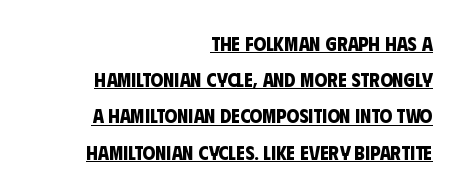
Emphasis by weight is at full strength: bold. The rendering anchors every line to the right-hand side. Each word holds together tightly as a unit, with standard inter-letter gaps. Beneath each row of characters lies a ruled line.
